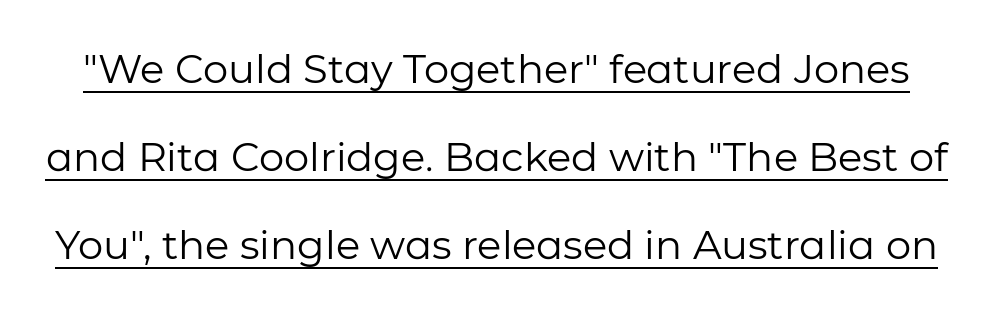
The image shows 40 px regular-weight sans-serif type, upright; set loose line spacing (2.2x), normal letter spacing, underlined; low stroke contrast and a medium x-height.
